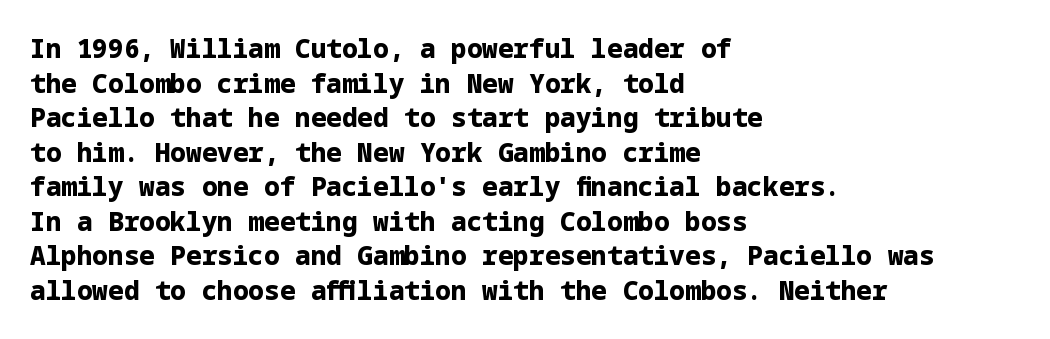
The image shows 26 px bold type, upright; set left-aligned, normal line spacing (1.33x), normal letter spacing, not underlined.
